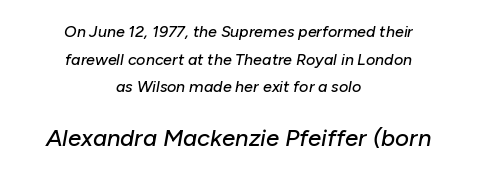
{"italic": "yes", "lean": "right", "slant_degrees": 10, "underline": "no", "align": "center", "line_spacing_ratio": 1.72, "letter_spacing": "normal", "letter_spacing_em": 0.0, "larger_block": "second", "size_ratio": 1.5, "glyph_px": 24}
